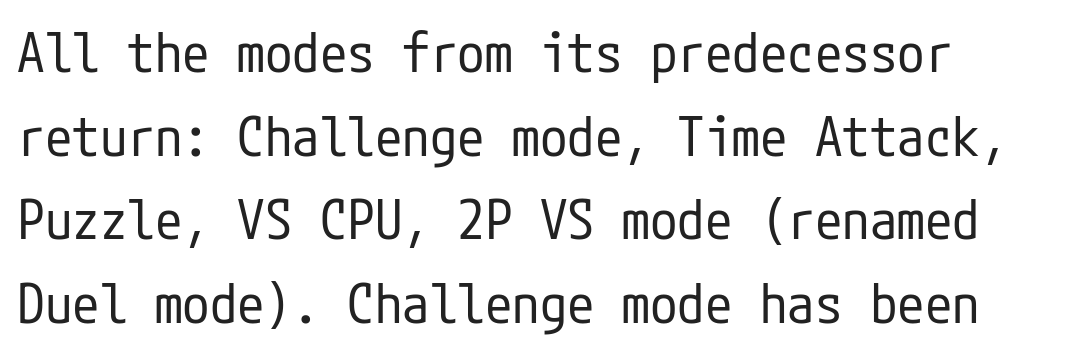
{"serif": "no", "italic": "no", "bold": "no", "weight": "regular", "width": "condensed", "stroke_contrast": "low", "x_height": "medium", "underline": "no", "line_spacing": "normal", "line_spacing_ratio": 1.52, "letter_spacing": "normal", "letter_spacing_em": 0.0, "glyph_px": 55}
